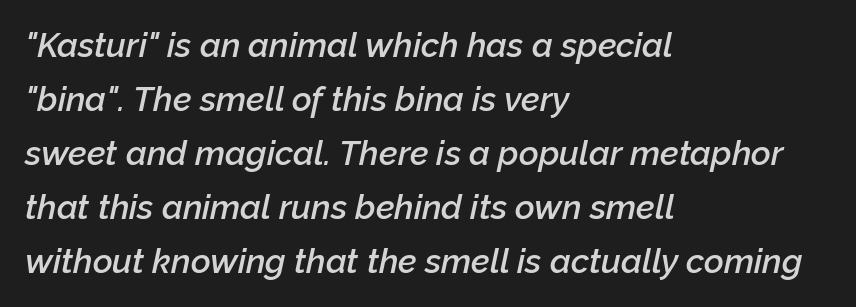
{"italic": "yes", "lean": "right", "slant_degrees": 12, "bold": "semi", "weight": "semibold", "width": "normal", "stroke_contrast": "low", "x_height": "medium", "monospaced": "no", "underline": "no", "align": "left", "line_spacing": "normal", "line_spacing_ratio": 1.59, "letter_spacing": "normal", "letter_spacing_em": 0.0, "glyph_px": 34}
